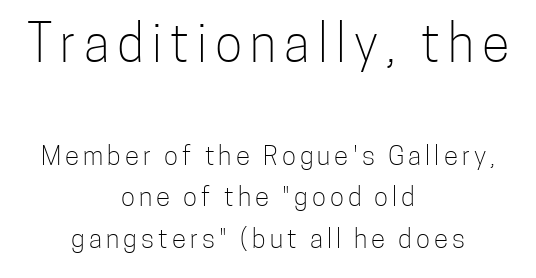
The image shows 51 px light, condensed sans-serif type, upright; set centered, normal line spacing (1.59x), not underlined; the first (top) block is 1.96x larger; low stroke contrast and a medium x-height.
